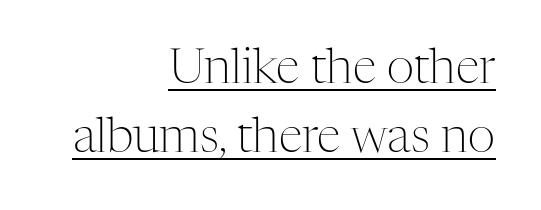
{"serif": "yes", "italic": "no", "bold": "no", "weight": "light", "width": "normal", "stroke_contrast": "medium", "x_height": "medium", "monospaced": "no", "underline": "yes", "align": "right", "line_spacing": "normal", "line_spacing_ratio": 1.43, "letter_spacing": "normal", "letter_spacing_em": 0.0, "glyph_px": 48}
